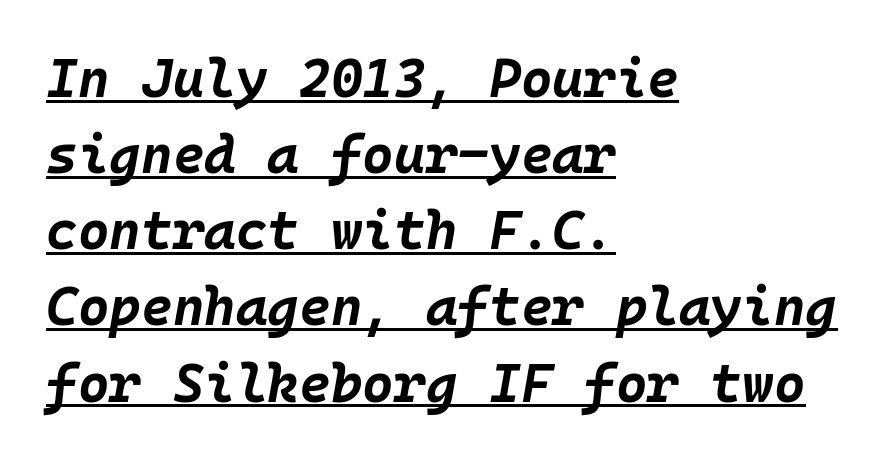
The typography opts for an oblique posture over an upright one. Is this a fixed-width face? Yes — each glyph sits in an identical cell. The leading is moderate, giving the passage an even texture. Strokes here are thick enough to call this a true bold. The paragraph shown leans on its left margin. The typesetter has applied underlining to the passage shown.
